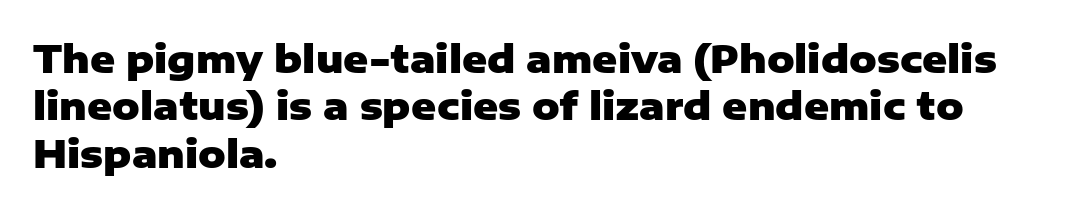
Q: Is the text bold? A: Yes.
Q: Is the text italic (slanted)? A: No, it is upright.
Q: Is the typeface a serif or a sans-serif typeface? A: Sans-serif.
Q: Is the text underlined? A: No.
Q: How is the paragraph aligned? A: Left-aligned.
Q: Is the spacing between letters normal or unusually wide? A: Normal.
Q: Is the spacing between lines tight, normal or loose? A: Normal.
Q: Width (condensed, normal, or wide)? A: Normal.
Q: Stroke contrast? A: Low.
Q: x-height? A: Medium.
Q: Monospaced? A: No.
